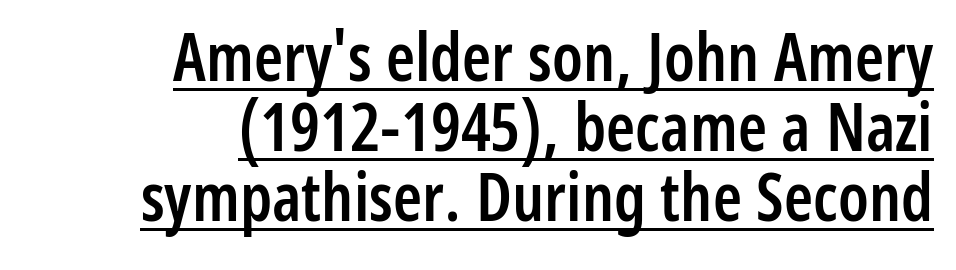
This is roman type, the default non-slanted kind. Type style note: lacks serifs. As a designer I'd log this as weight 600, semibold. Inter-character spacing is left at the font's built-in metrics.
